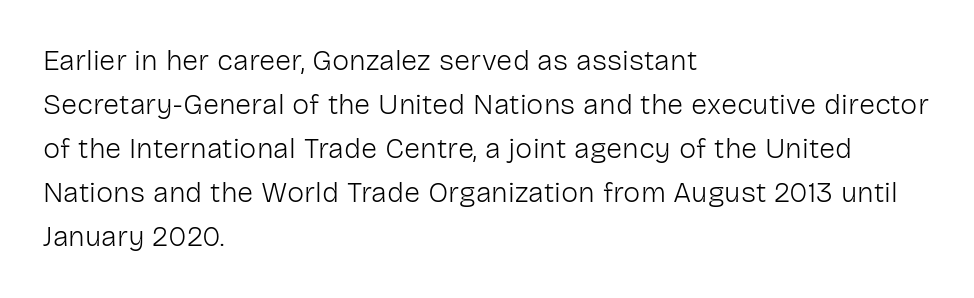
The image shows 29 px light sans-serif type, upright; set left-aligned, normal line spacing (1.52x), normal letter spacing, not underlined; low stroke contrast and a medium x-height.
